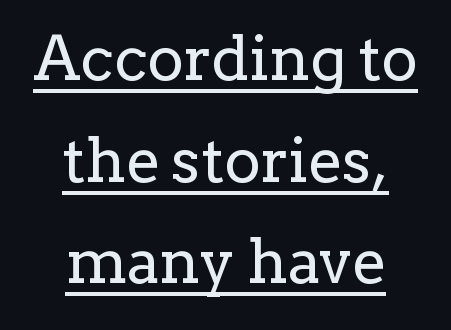
The image shows 62 px regular-weight serif type, upright; set centered, normal line spacing (1.64x), normal letter spacing, underlined; low stroke contrast and a medium x-height.
